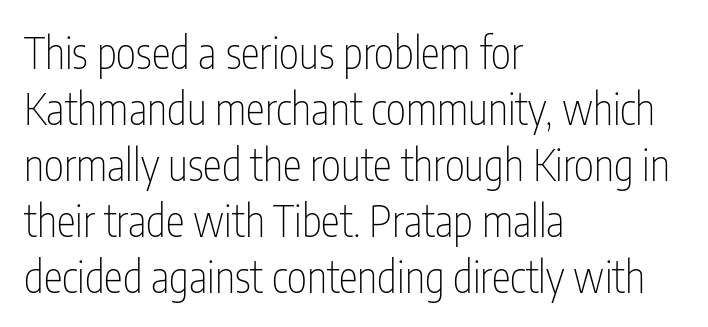
The letterforms sit at book weight or below. A typesetter would call this proportional, since set widths differ per character. Look at the tracking — it's just the regular setting, nothing added. Examine the stroke ends and you'll find no serifs.
